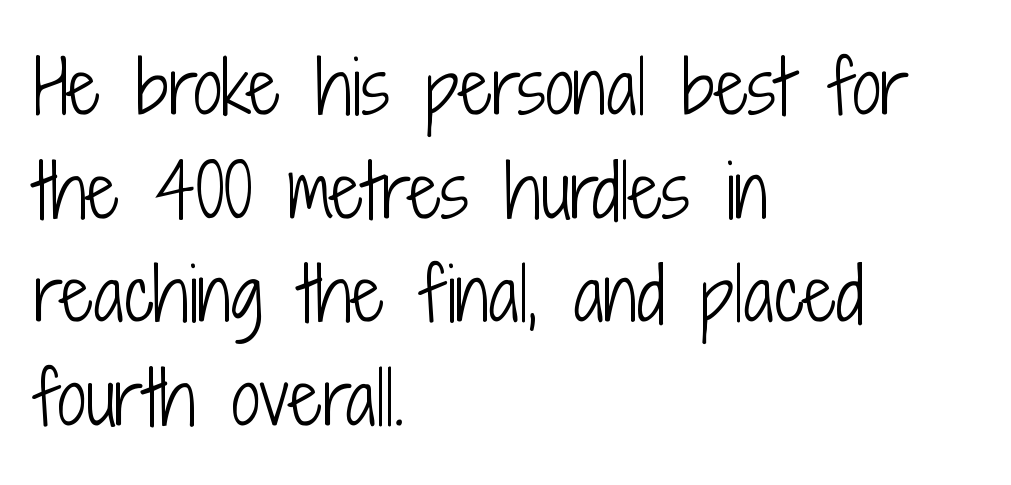
The image shows 72 px light, condensed sans-serif type, upright; set left-aligned, normal line spacing (1.44x), normal letter spacing, not underlined; low stroke contrast and a medium x-height.
